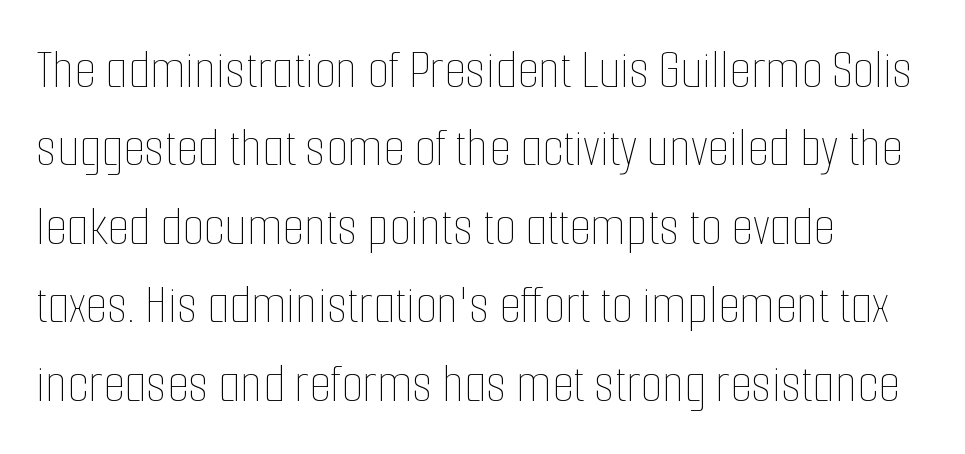
Q: Is the text bold? A: No.
Q: Is the text italic (slanted)? A: No, it is upright.
Q: Is the text underlined? A: No.
Q: How is the paragraph aligned? A: Left-aligned.
Q: Is the spacing between letters normal or unusually wide? A: Normal.
Q: Is the spacing between lines tight, normal or loose? A: Normal.
Q: Width (condensed, normal, or wide)? A: Condensed.
Q: Stroke contrast? A: Low.
Q: x-height? A: Medium.
Q: Monospaced? A: No.
